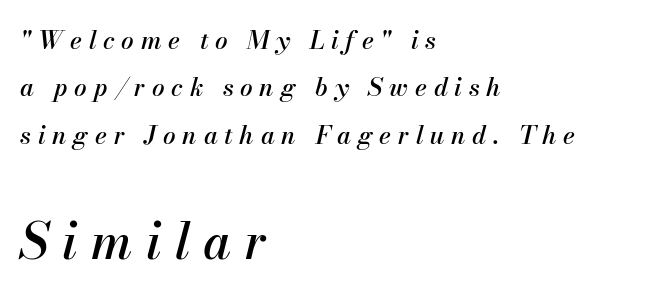
{"italic": "yes", "lean": "right", "slant_degrees": 13, "width": "normal", "stroke_contrast": "medium", "x_height": "small", "monospaced": "no", "underline": "no", "align": "left", "line_spacing": "loose", "line_spacing_ratio": 1.9, "letter_spacing": "wide", "letter_spacing_em": 0.27, "larger_block": "second", "size_ratio": 2.0, "glyph_px": 50}
